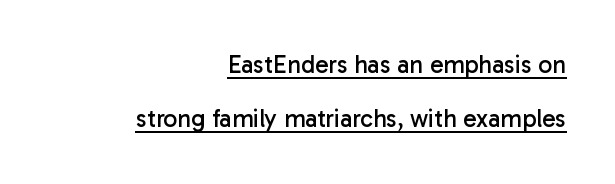
Q: Is the text bold? A: No.
Q: Is the text italic (slanted)? A: No, it is upright.
Q: Is the text underlined? A: Yes.
Q: How is the paragraph aligned? A: Right-aligned.
Q: Is the spacing between letters normal or unusually wide? A: Normal.
Q: Is the spacing between lines tight, normal or loose? A: Loose.
